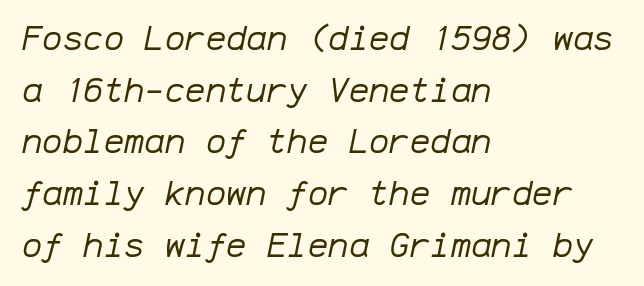
Q: Is the text bold? A: No.
Q: Is the text italic (slanted)? A: Yes, it leans right by about 12 degrees.
Q: Is the text underlined? A: No.
Q: How is the paragraph aligned? A: Left-aligned.
Q: Is the spacing between letters normal or unusually wide? A: Normal.
Q: Is the spacing between lines tight, normal or loose? A: Normal.
Q: Width (condensed, normal, or wide)? A: Normal.
Q: Stroke contrast? A: Low.
Q: x-height? A: Medium.
Q: Monospaced? A: Yes.
